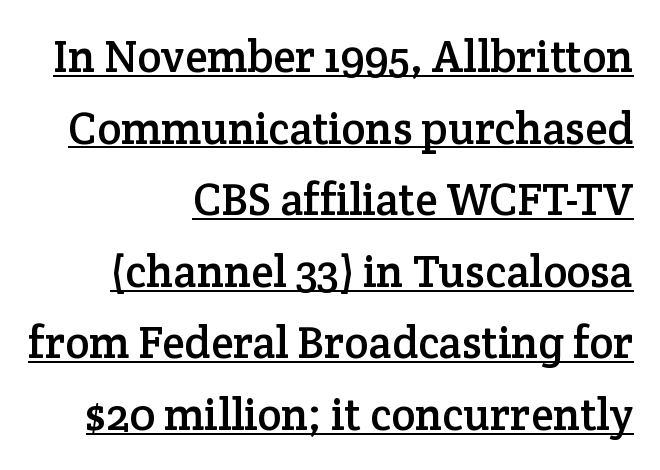
{"serif": "yes", "italic": "no", "width": "normal", "stroke_contrast": "low", "x_height": "medium", "monospaced": "no", "underline": "yes", "align": "right", "line_spacing": "normal", "line_spacing_ratio": 1.59, "letter_spacing": "normal", "letter_spacing_em": 0.0, "glyph_px": 45}
